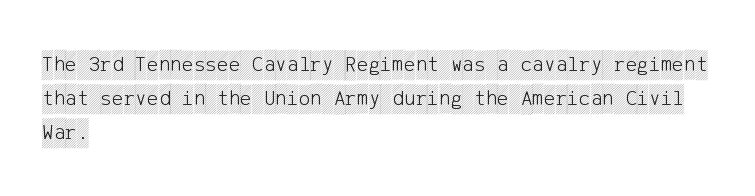
The image shows 22 px text type, upright; set left-aligned, normal line spacing (1.55x), normal letter spacing, not underlined.
